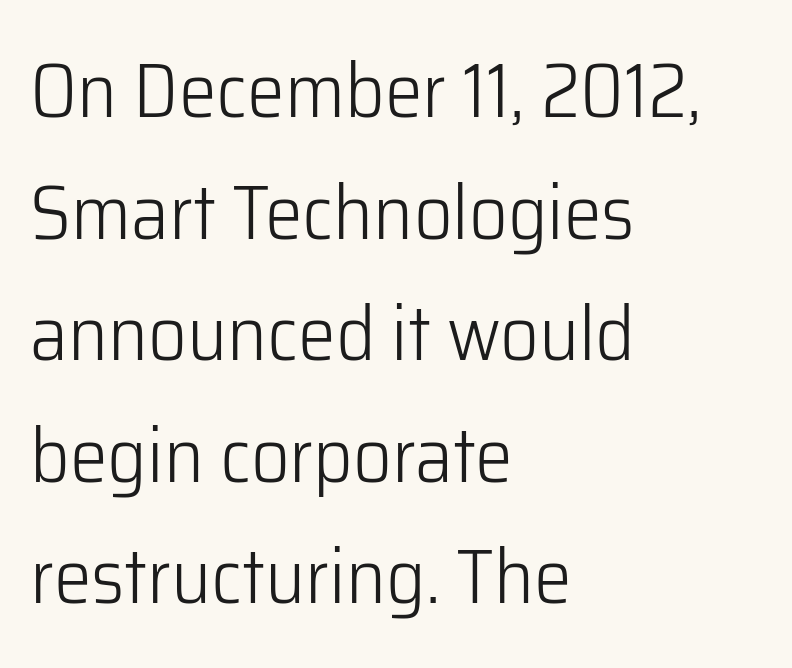
Q: Is the text bold? A: No.
Q: Is the text italic (slanted)? A: No, it is upright.
Q: Is the typeface a serif or a sans-serif typeface? A: Sans-serif.
Q: Is the text underlined? A: No.
Q: How is the paragraph aligned? A: Left-aligned.
Q: Is the spacing between letters normal or unusually wide? A: Normal.
Q: Is the spacing between lines tight, normal or loose? A: Normal.
Q: Width (condensed, normal, or wide)? A: Normal.
Q: Stroke contrast? A: Low.
Q: x-height? A: Medium.
Q: Monospaced? A: No.
